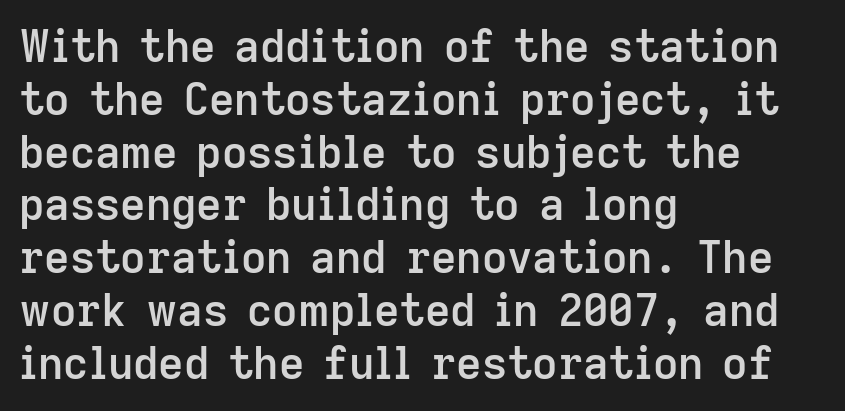
{"serif": "no", "italic": "no", "bold": "semi", "weight": "semibold", "width": "normal", "stroke_contrast": "low", "x_height": "medium", "monospaced": "no", "underline": "no", "align": "left", "line_spacing_ratio": 1.2, "letter_spacing": "normal", "letter_spacing_em": 0.0, "glyph_px": 44}
